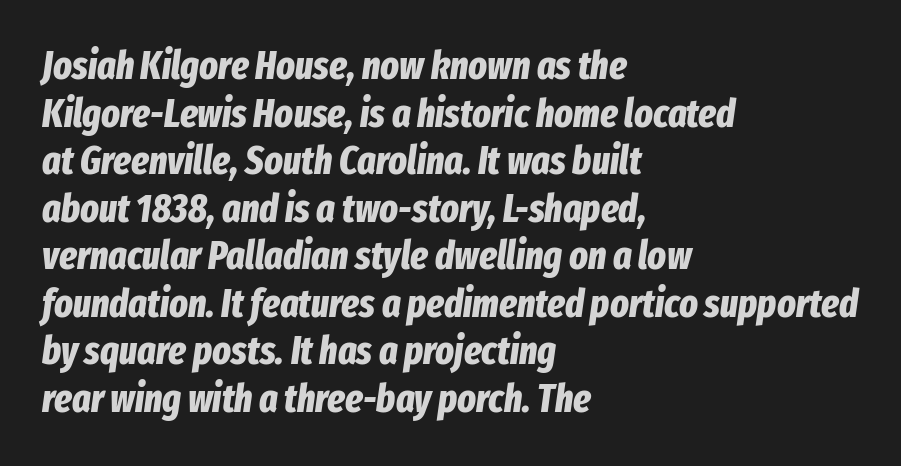
The image shows 39 px bold, condensed type, italic (leaning right); set left-aligned, line spacing 1.22x, normal letter spacing, not underlined; low stroke contrast and a medium x-height.
